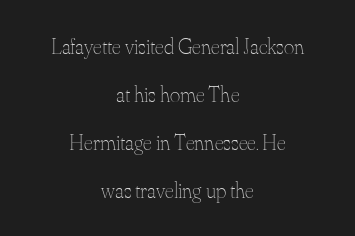
The image shows 22 px text type, upright; set centered, loose line spacing (2.18x), normal letter spacing, not underlined.
